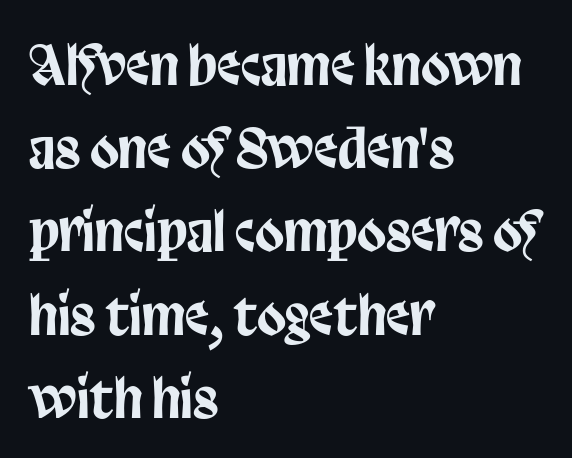
Q: Is the text italic (slanted)? A: No, it is upright.
Q: Is the typeface a serif or a sans-serif typeface? A: Sans-serif.
Q: Is the text underlined? A: No.
Q: How is the paragraph aligned? A: Left-aligned.
Q: Is the spacing between letters normal or unusually wide? A: Normal.
Q: Is the spacing between lines tight, normal or loose? A: Normal.
Q: Width (condensed, normal, or wide)? A: Condensed.
Q: Stroke contrast? A: Low.
Q: x-height? A: Large.
Q: Monospaced? A: No.
